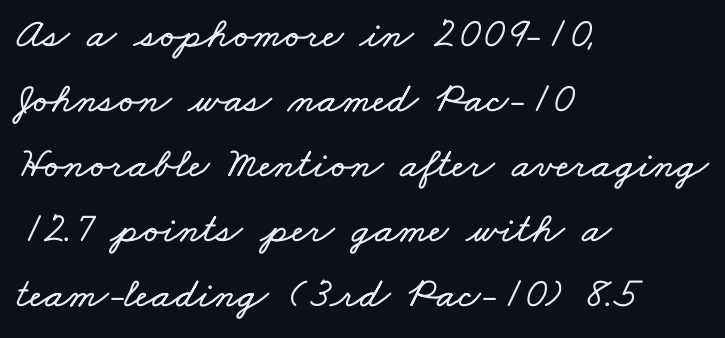
{"width": "wide", "stroke_contrast": "low", "x_height": "small", "monospaced": "no", "underline": "no", "align": "left", "line_spacing": "normal", "line_spacing_ratio": 1.51, "letter_spacing": "normal", "letter_spacing_em": 0.0, "glyph_px": 43}
